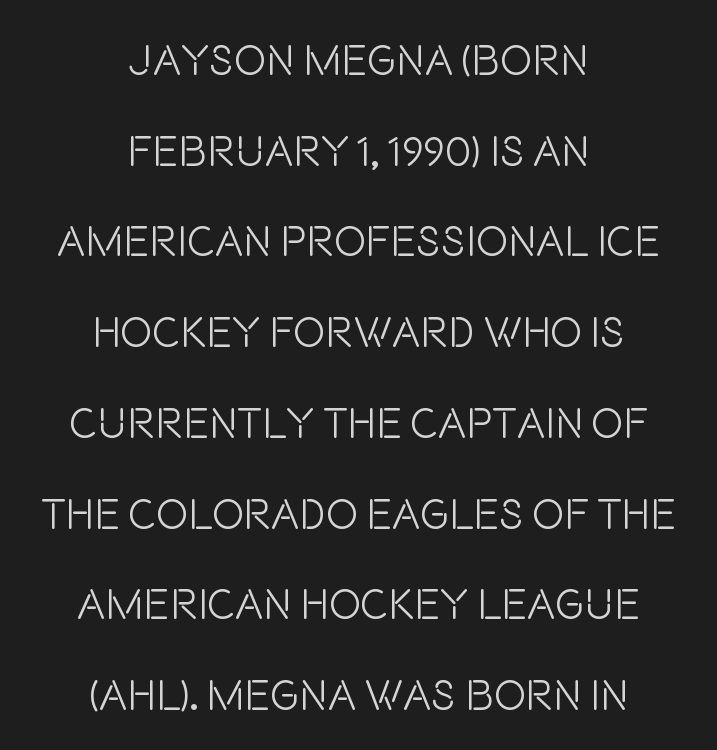
The image shows 43 px light, condensed sans-serif type, upright; set centered, loose line spacing (2.11x), normal letter spacing, not underlined; low stroke contrast and a large x-height.
